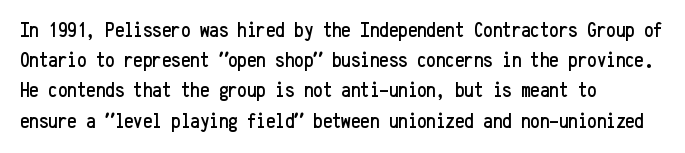
Q: Is the text italic (slanted)? A: No, it is upright.
Q: Is the text underlined? A: No.
Q: How is the paragraph aligned? A: Left-aligned.
Q: Is the spacing between letters normal or unusually wide? A: Normal.
Q: Is the spacing between lines tight, normal or loose? A: Normal.
